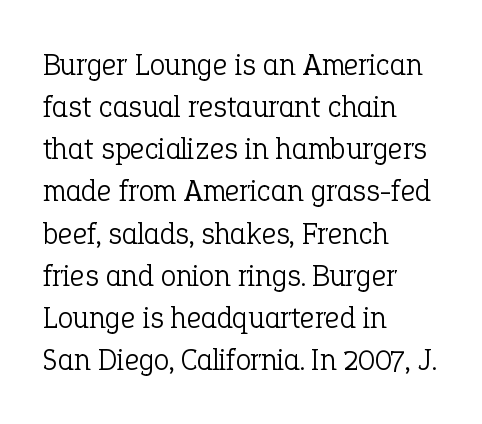
Q: Is the text bold? A: No.
Q: Is the text italic (slanted)? A: No, it is upright.
Q: Is the typeface a serif or a sans-serif typeface? A: Serif.
Q: Is the text underlined? A: No.
Q: How is the paragraph aligned? A: Left-aligned.
Q: Is the spacing between letters normal or unusually wide? A: Normal.
Q: Is the spacing between lines tight, normal or loose? A: Normal.
Q: Width (condensed, normal, or wide)? A: Normal.
Q: Stroke contrast? A: Low.
Q: x-height? A: Medium.
Q: Monospaced? A: No.
